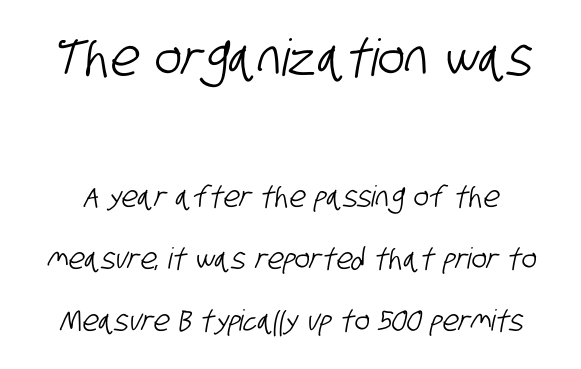
A typesetter would call this zero additional tracking. Notice the wide empty band between every row — that's loose leading. The space directly below the letters is spotless. Proportional: the letters do not fall into vertical columns.
